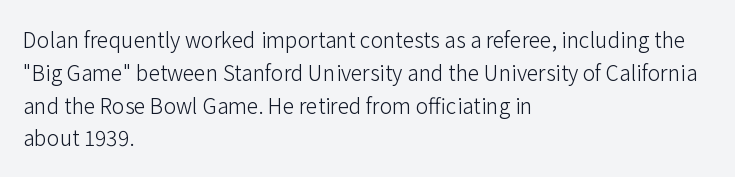
Q: Is the text bold? A: No.
Q: Is the text italic (slanted)? A: No, it is upright.
Q: Is the text underlined? A: No.
Q: How is the paragraph aligned? A: Left-aligned.
Q: Is the spacing between letters normal or unusually wide? A: Normal.
Q: Is the spacing between lines tight, normal or loose? A: Normal.
